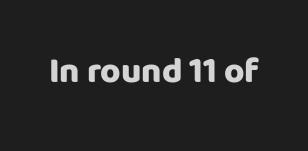
{"serif": "no", "italic": "no", "bold": "yes", "weight": "heavy", "width": "normal", "stroke_contrast": "low", "x_height": "large", "monospaced": "no", "underline": "no", "letter_spacing": "normal", "letter_spacing_em": 0.0, "glyph_px": 35}
